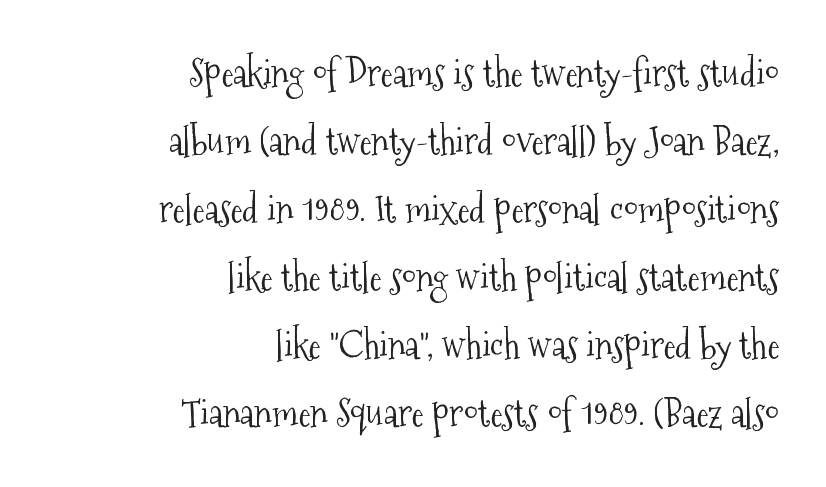
{"serif": "yes", "italic": "no", "bold": "no", "weight": "light", "width": "condensed", "stroke_contrast": "medium", "x_height": "medium", "monospaced": "no", "underline": "no", "align": "right", "line_spacing_ratio": 1.84, "letter_spacing": "normal", "letter_spacing_em": 0.0, "glyph_px": 37}
